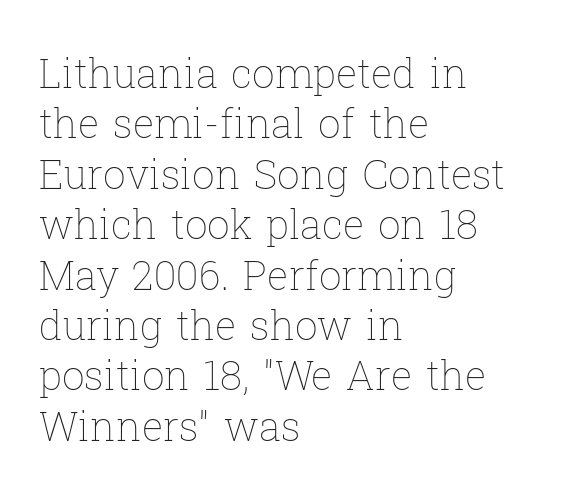
This sample has the flowing, uneven cadence of proportional lettering. Ink coverage per letter is moderate at most. What stands out about the letter spacing? Nothing — it is the standard amount. Quick note: underline off.
